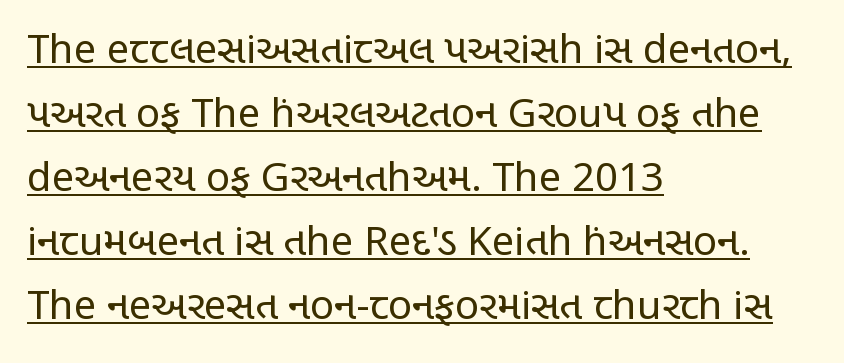
Q: Is the text bold? A: No.
Q: Is the text italic (slanted)? A: No, it is upright.
Q: Is the typeface a serif or a sans-serif typeface? A: Sans-serif.
Q: Is the text underlined? A: Yes.
Q: How is the paragraph aligned? A: Left-aligned.
Q: Is the spacing between letters normal or unusually wide? A: Normal.
Q: Is the spacing between lines tight, normal or loose? A: Normal.
Q: Width (condensed, normal, or wide)? A: Condensed.
Q: Stroke contrast? A: Low.
Q: x-height? A: Large.
Q: Monospaced? A: No.
